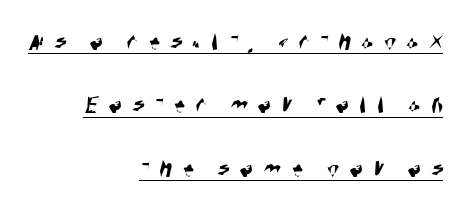
The image shows 28 px condensed sans-serif type; set right-aligned, loose line spacing (2.26x), unusually wide letter spacing (+0.37 em), underlined; high stroke contrast and a large x-height.
